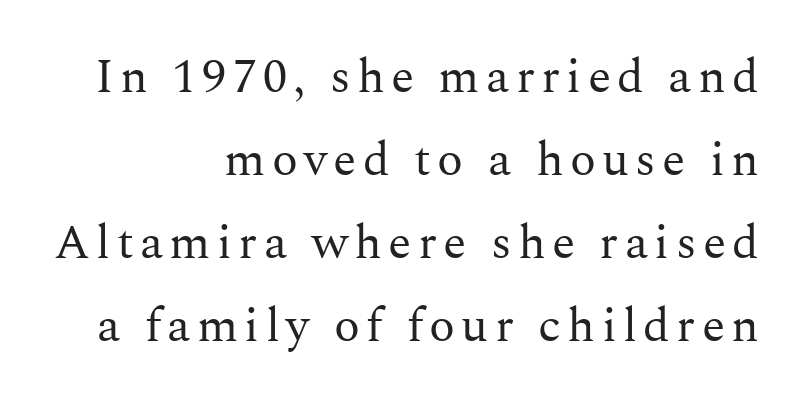
{"serif": "yes", "italic": "no", "bold": "no", "weight": "regular", "width": "normal", "stroke_contrast": "medium", "x_height": "medium", "monospaced": "no", "underline": "no", "align": "right", "line_spacing_ratio": 1.73, "glyph_px": 48}
